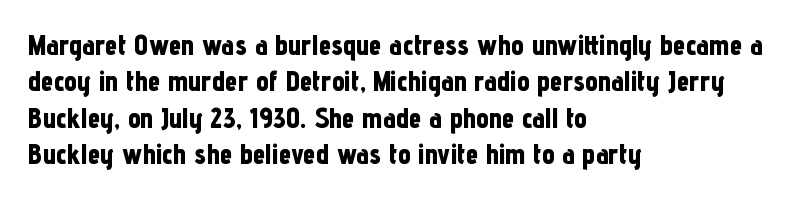
Character widths vary here, with narrow letters taking less room than wide ones. Letterform terminals end flat and unadorned throughout the passage. What's the leading like? Ordinary, nothing unusual. Standard letterfit; no display-style spreading of the glyphs. The words here are not underlined. Set as a true bold cut, around the 700 mark.
